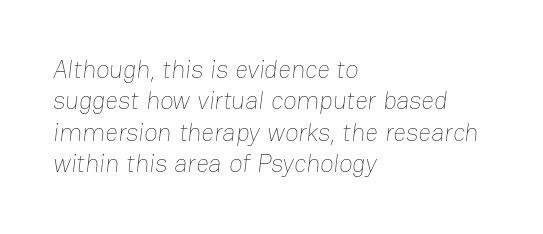
Q: Is the text bold? A: No.
Q: Is the text underlined? A: No.
Q: How is the paragraph aligned? A: Left-aligned.
Q: Is the spacing between letters normal or unusually wide? A: Normal.
Q: Is the spacing between lines tight, normal or loose? A: Normal.
